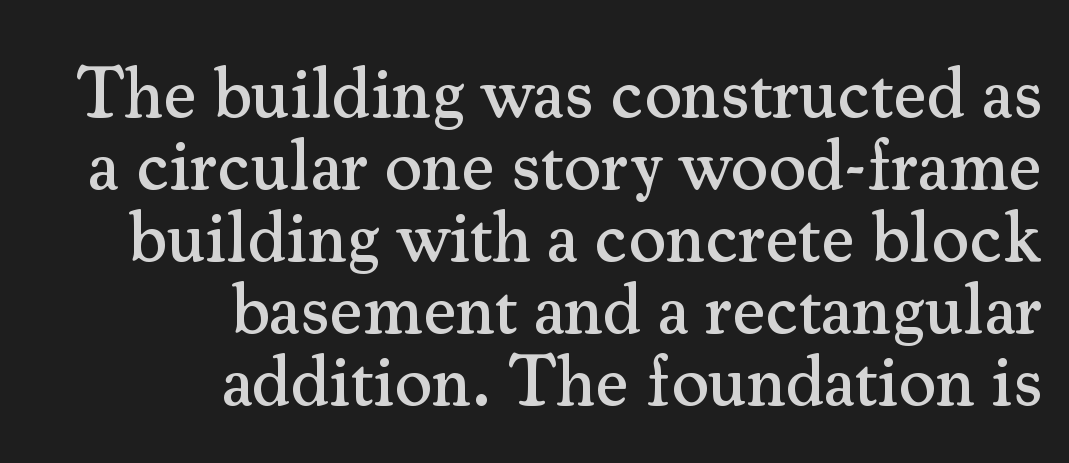
Q: Is the text italic (slanted)? A: No, it is upright.
Q: Is the typeface a serif or a sans-serif typeface? A: Serif.
Q: Is the text underlined? A: No.
Q: How is the paragraph aligned? A: Right-aligned.
Q: Is the spacing between letters normal or unusually wide? A: Normal.
Q: Is the spacing between lines tight, normal or loose? A: Tight.
Q: Width (condensed, normal, or wide)? A: Normal.
Q: Stroke contrast? A: Medium.
Q: x-height? A: Small.
Q: Monospaced? A: No.
